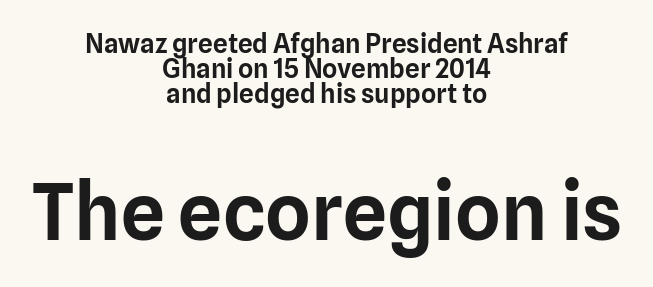
The image shows 78 px sans-serif type, upright; set centered, tight line spacing (0.96x), normal letter spacing, not underlined; the second (bottom) block is 3.0x larger; low stroke contrast and a medium x-height.
